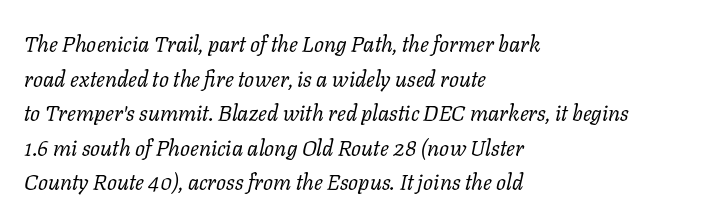
{"italic": "yes", "lean": "right", "slant_degrees": 11, "bold": "no", "underline": "no", "align": "left", "line_spacing": "normal", "line_spacing_ratio": 1.57, "letter_spacing": "normal", "letter_spacing_em": 0.0, "glyph_px": 22}
